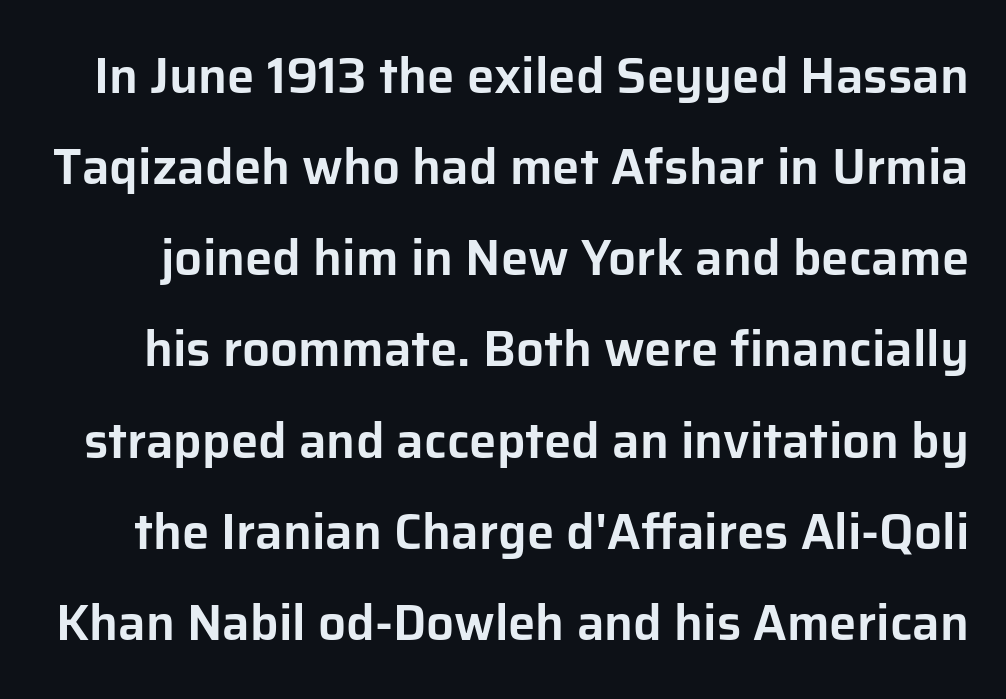
Q: Is the text italic (slanted)? A: No, it is upright.
Q: Is the typeface a serif or a sans-serif typeface? A: Sans-serif.
Q: Is the text underlined? A: No.
Q: Is the spacing between letters normal or unusually wide? A: Normal.
Q: Width (condensed, normal, or wide)? A: Normal.
Q: Stroke contrast? A: Low.
Q: x-height? A: Medium.
Q: Monospaced? A: No.
